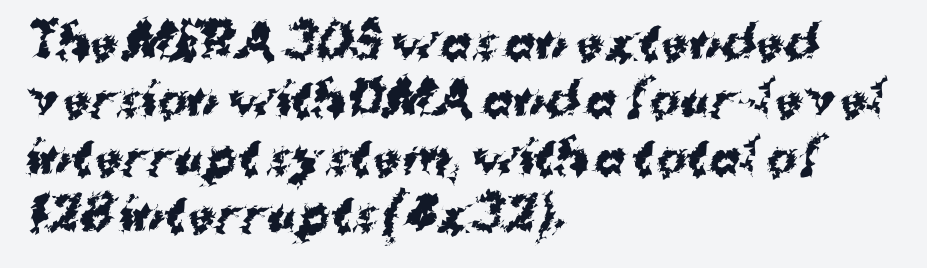
The image shows 46 px bold sans-serif type; set left-aligned, normal line spacing (1.25x), normal letter spacing, not underlined; medium stroke contrast and a medium x-height.
